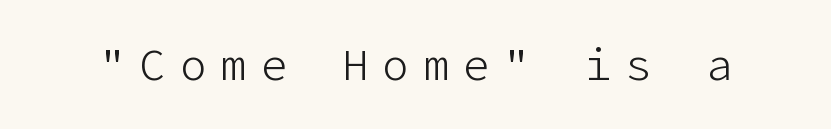
Are there feet on the stems? There aren't — it's a sans. The foot of each line stays bare and open. Every stem runs plumb, perpendicular to the baseline. This sample uses expanded letter spacing, leaving extra air between glyphs. No letter is thick-stroked: the sample isn't bold.
